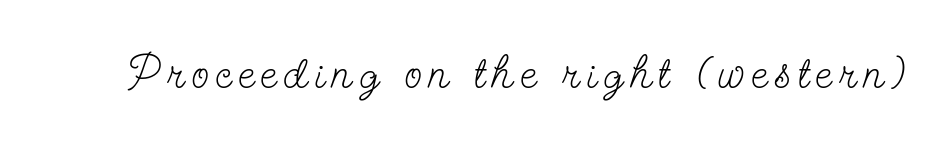
{"serif": "yes", "bold": "no", "weight": "light", "width": "condensed", "stroke_contrast": "low", "x_height": "small", "monospaced": "no", "underline": "no", "glyph_px": 45}
